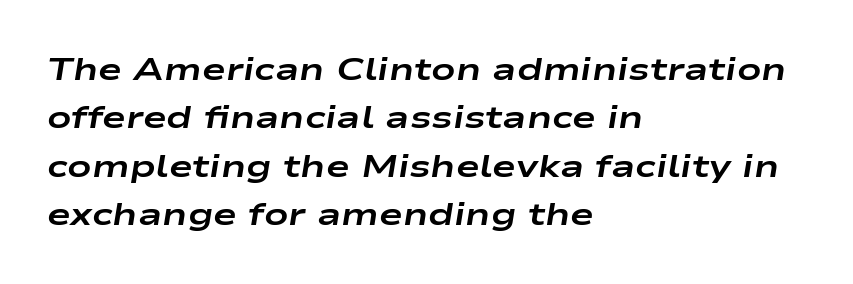
Q: Is the text bold? A: Yes.
Q: Is the text italic (slanted)? A: Yes, it leans right by about 9 degrees.
Q: Is the text underlined? A: No.
Q: How is the paragraph aligned? A: Left-aligned.
Q: Is the spacing between letters normal or unusually wide? A: Normal.
Q: Is the spacing between lines tight, normal or loose? A: Normal.
Q: Width (condensed, normal, or wide)? A: Wide.
Q: Stroke contrast? A: Low.
Q: x-height? A: Medium.
Q: Monospaced? A: No.
